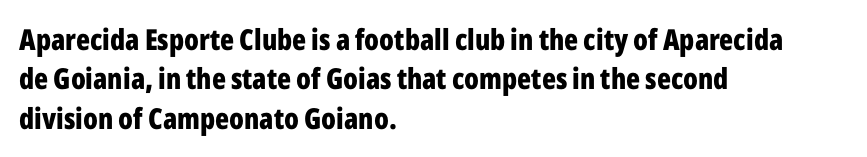
All the whitespace from short lines collects on the right. The tracking reads as untouched default to a designer's eye. A typesetter would label this face a sans. A clean baseline with only descenders dipping below it.
